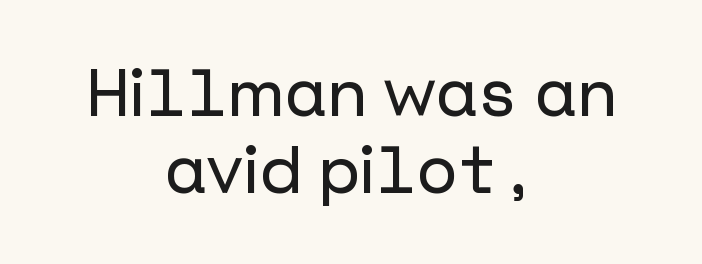
The image shows 66 px sans-serif type, upright; set centered, line spacing 1.16x, normal letter spacing, not underlined; low stroke contrast and a medium x-height.
